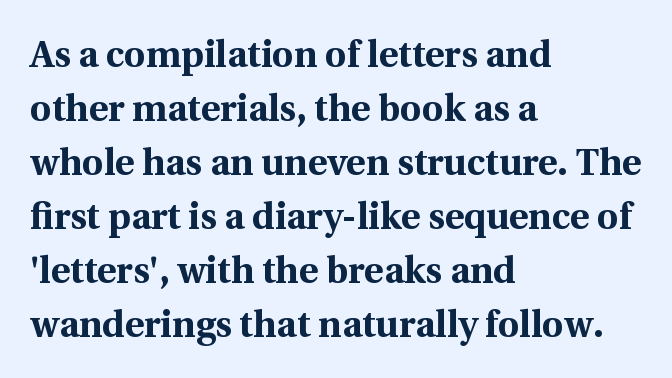
Q: Is the text bold? A: Yes.
Q: Is the text italic (slanted)? A: No, it is upright.
Q: Is the typeface a serif or a sans-serif typeface? A: Serif.
Q: Is the text underlined? A: No.
Q: How is the paragraph aligned? A: Left-aligned.
Q: Is the spacing between letters normal or unusually wide? A: Normal.
Q: Is the spacing between lines tight, normal or loose? A: Normal.
Q: Width (condensed, normal, or wide)? A: Normal.
Q: x-height? A: Medium.
Q: Monospaced? A: No.
